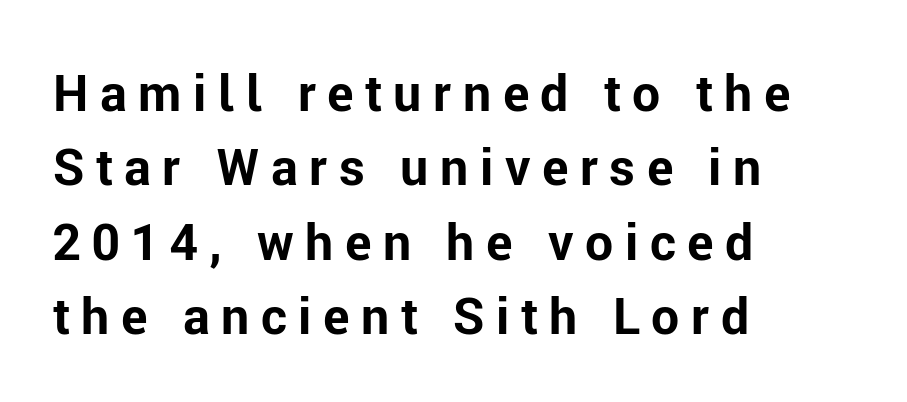
The image shows 50 px bold sans-serif type, upright; set left-aligned, normal line spacing (1.49x), unusually wide letter spacing (+0.23 em), not underlined; low stroke contrast and a medium x-height.
